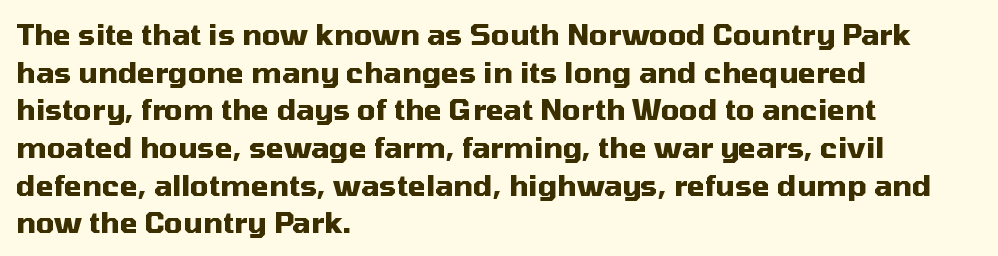
The image shows 29 px heavy sans-serif type, upright; set left-aligned, normal line spacing (1.3x), normal letter spacing, not underlined; medium stroke contrast and a medium x-height.
